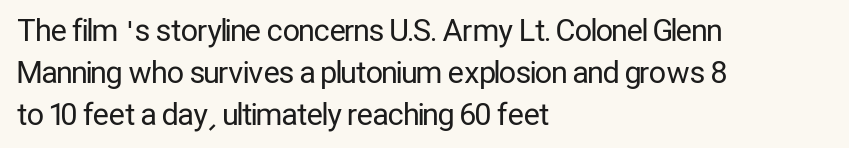
The image shows 30 px regular-weight, condensed sans-serif type, upright; set left-aligned, normal line spacing (1.4x), normal letter spacing, not underlined; low stroke contrast and a medium x-height.
